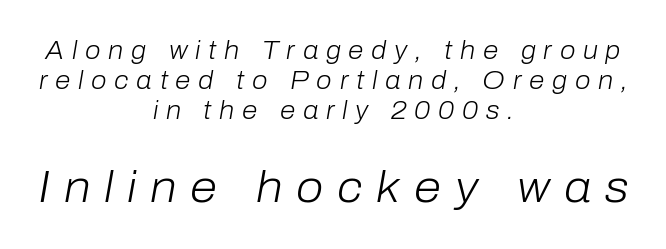
The image shows 44 px light type, italic (leaning right); set centered, line spacing 1.21x, unusually wide letter spacing (+0.31 em), not underlined; the second (bottom) block is 1.76x larger; low stroke contrast and a medium x-height.
